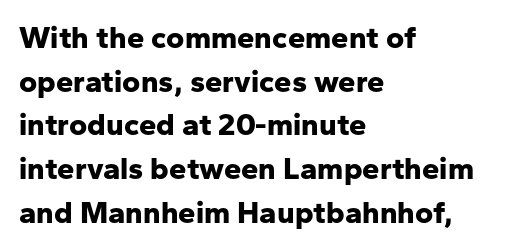
{"serif": "no", "italic": "no", "bold": "yes", "weight": "bold", "width": "normal", "stroke_contrast": "low", "x_height": "medium", "monospaced": "no", "underline": "no", "align": "left", "line_spacing": "normal", "line_spacing_ratio": 1.41, "letter_spacing": "normal", "letter_spacing_em": 0.0, "glyph_px": 31}
